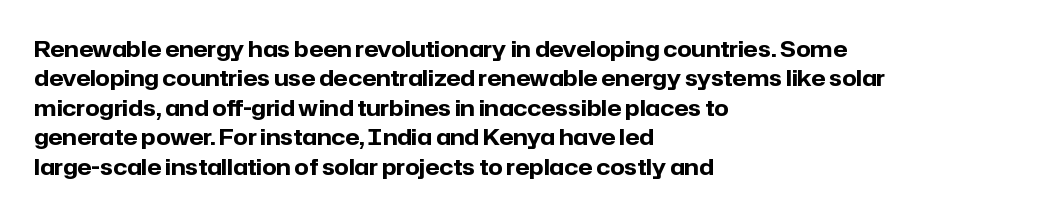
{"italic": "no", "bold": "yes", "underline": "no", "align": "left", "line_spacing": "normal", "line_spacing_ratio": 1.4, "letter_spacing": "normal", "letter_spacing_em": 0.0, "glyph_px": 21}
